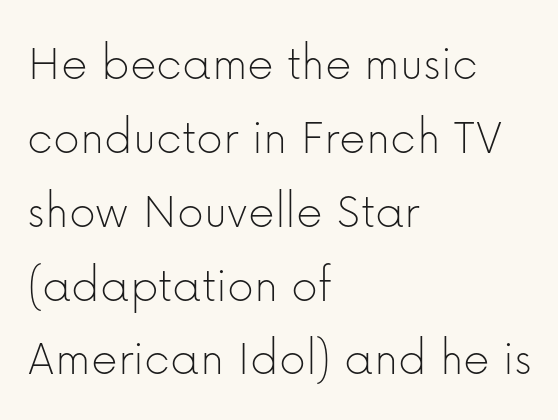
Q: Is the text bold? A: No.
Q: Is the text italic (slanted)? A: No, it is upright.
Q: Is the typeface a serif or a sans-serif typeface? A: Sans-serif.
Q: Is the text underlined? A: No.
Q: How is the paragraph aligned? A: Left-aligned.
Q: Is the spacing between letters normal or unusually wide? A: Normal.
Q: Is the spacing between lines tight, normal or loose? A: Normal.
Q: Width (condensed, normal, or wide)? A: Normal.
Q: Stroke contrast? A: Low.
Q: x-height? A: Medium.
Q: Monospaced? A: No.
